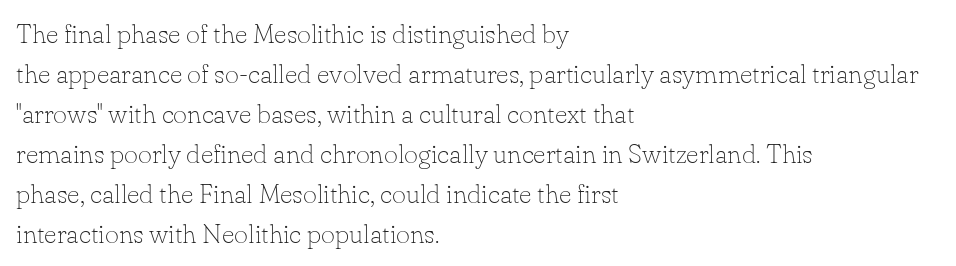
{"italic": "no", "bold": "no", "underline": "no", "align": "left", "line_spacing": "normal", "line_spacing_ratio": 1.48, "letter_spacing": "normal", "letter_spacing_em": 0.0, "glyph_px": 27}
